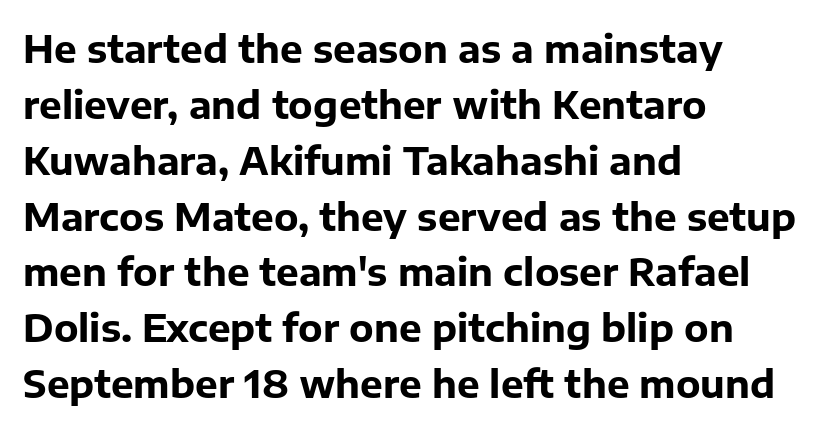
The rows are spaced the way most documents space them. If you drew a line through each stem, it would be perfectly vertical. Nothing unusual about the tracking: characters are spaced as the font intends. Is this a fixed-width face? No — the glyphs have proportional, varying widths.
